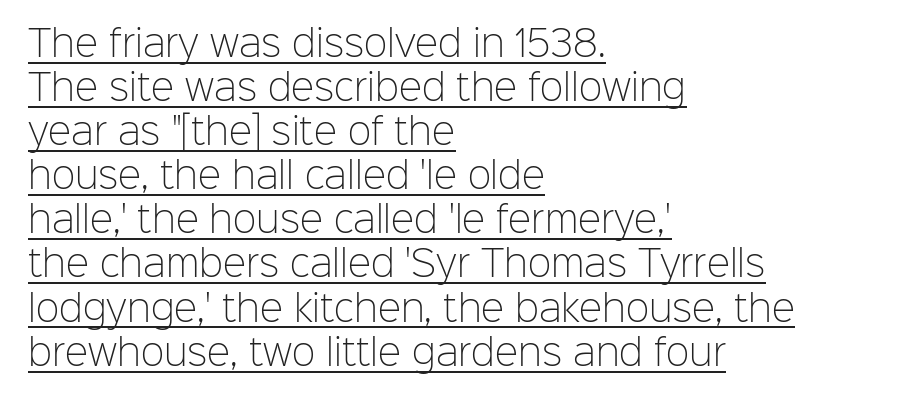
Q: Is the text bold? A: No.
Q: Is the text italic (slanted)? A: No, it is upright.
Q: Is the typeface a serif or a sans-serif typeface? A: Sans-serif.
Q: Is the text underlined? A: Yes.
Q: How is the paragraph aligned? A: Left-aligned.
Q: Is the spacing between letters normal or unusually wide? A: Normal.
Q: Is the spacing between lines tight, normal or loose? A: Normal.
Q: Width (condensed, normal, or wide)? A: Normal.
Q: Stroke contrast? A: Low.
Q: x-height? A: Medium.
Q: Monospaced? A: No.
